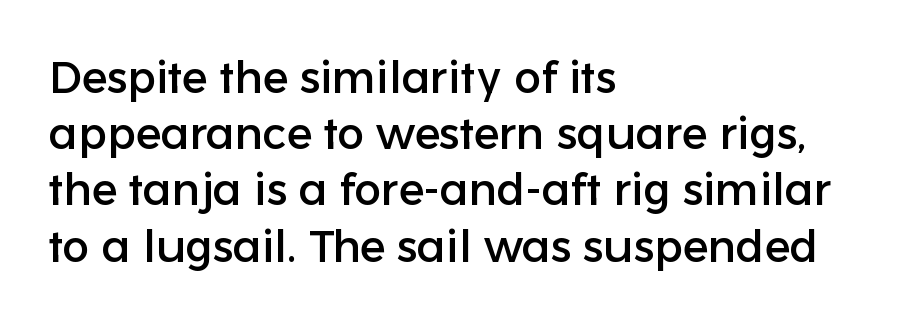
Q: Is the text italic (slanted)? A: No, it is upright.
Q: Is the typeface a serif or a sans-serif typeface? A: Sans-serif.
Q: Is the text underlined? A: No.
Q: How is the paragraph aligned? A: Left-aligned.
Q: Is the spacing between letters normal or unusually wide? A: Normal.
Q: Is the spacing between lines tight, normal or loose? A: Normal.
Q: Width (condensed, normal, or wide)? A: Normal.
Q: Stroke contrast? A: Low.
Q: x-height? A: Medium.
Q: Monospaced? A: No.
